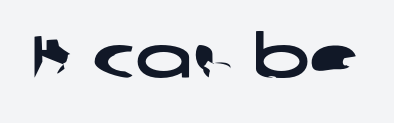
Q: Is the typeface a serif or a sans-serif typeface? A: Sans-serif.
Q: Is the text underlined? A: No.
Q: Is the spacing between letters normal or unusually wide? A: Normal.
Q: Width (condensed, normal, or wide)? A: Wide.
Q: Stroke contrast? A: Low.
Q: x-height? A: Medium.
Q: Monospaced? A: No.
